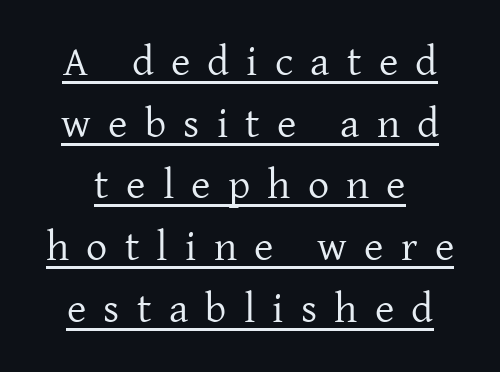
{"serif": "yes", "italic": "no", "bold": "no", "weight": "regular", "width": "normal", "stroke_contrast": "low", "x_height": "medium", "monospaced": "no", "underline": "yes", "line_spacing": "normal", "line_spacing_ratio": 1.47, "letter_spacing": "wide", "letter_spacing_em": 0.41, "glyph_px": 42}
